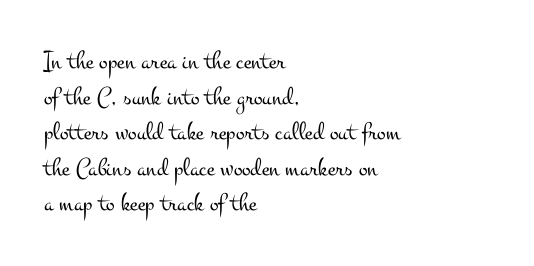
{"bold": "no", "underline": "no", "align": "left", "line_spacing": "normal", "line_spacing_ratio": 1.37, "letter_spacing": "normal", "letter_spacing_em": 0.0, "glyph_px": 26}
